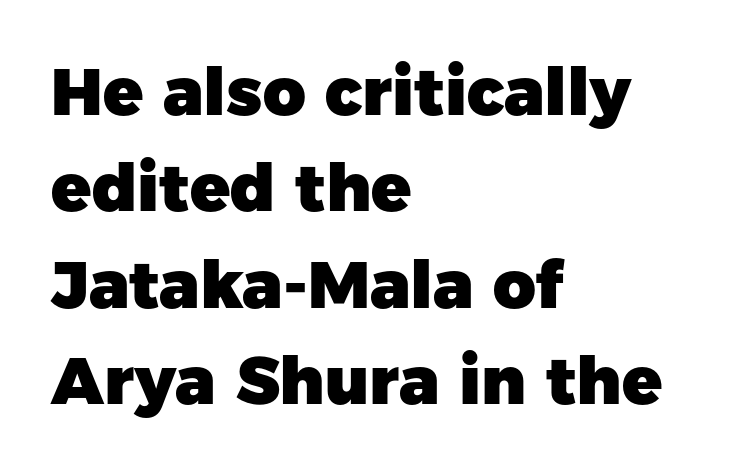
The glyphs have the mass of a bold cut. Leading matches the norm, producing a regular column. Only glyphs here, with clear space below each row. The paragraph shown leans on its left margin. Typographically, this falls in the sans-serif category. Looks like regular typesetting: each glyph gets only the width it needs.
